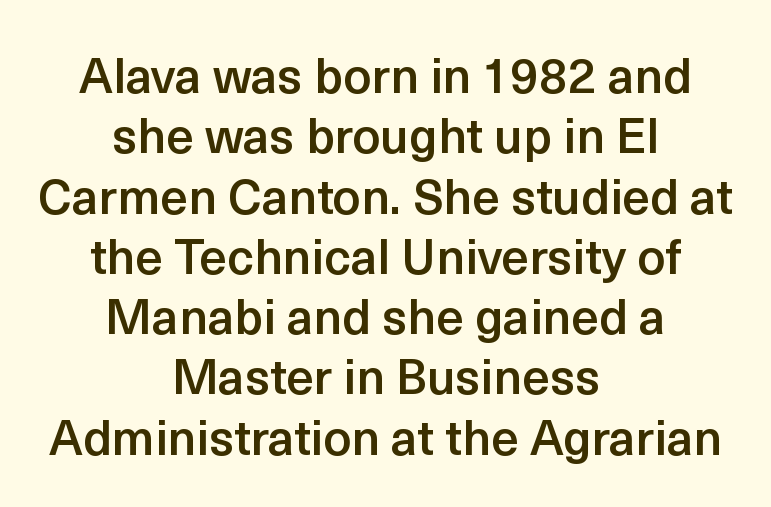
Q: Is the text bold? A: Semi-bold.
Q: Is the text italic (slanted)? A: No, it is upright.
Q: Is the typeface a serif or a sans-serif typeface? A: Sans-serif.
Q: Is the text underlined? A: No.
Q: How is the paragraph aligned? A: Centered.
Q: Is the spacing between letters normal or unusually wide? A: Normal.
Q: Width (condensed, normal, or wide)? A: Normal.
Q: x-height? A: Medium.
Q: Monospaced? A: No.
